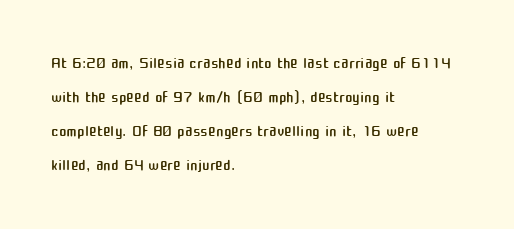
Q: Is the text bold? A: No.
Q: Is the text italic (slanted)? A: No, it is upright.
Q: Is the text underlined? A: No.
Q: How is the paragraph aligned? A: Left-aligned.
Q: Is the spacing between letters normal or unusually wide? A: Normal.
Q: Is the spacing between lines tight, normal or loose? A: Normal.
